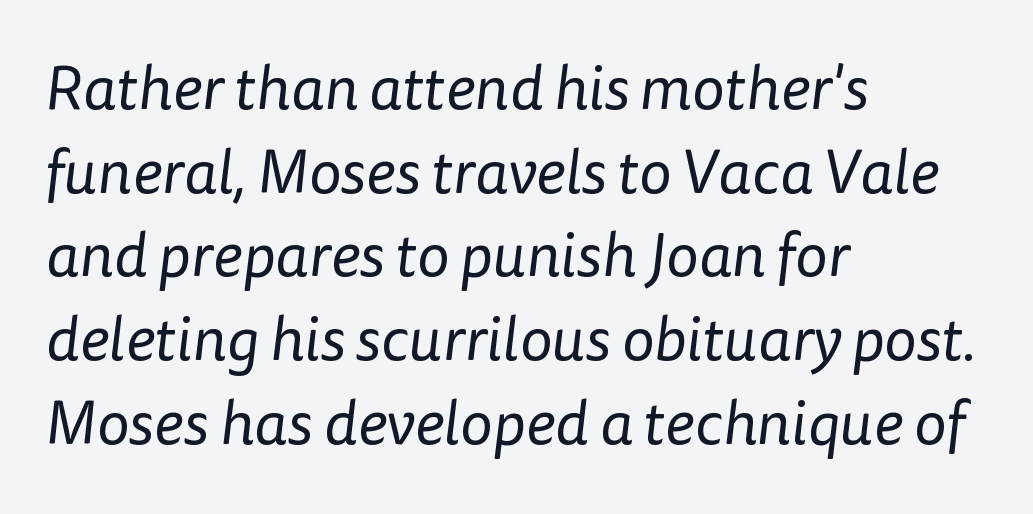
The image shows 62 px regular-weight sans-serif type; set left-aligned, normal line spacing (1.35x), normal letter spacing, not underlined; low stroke contrast and a medium x-height.
